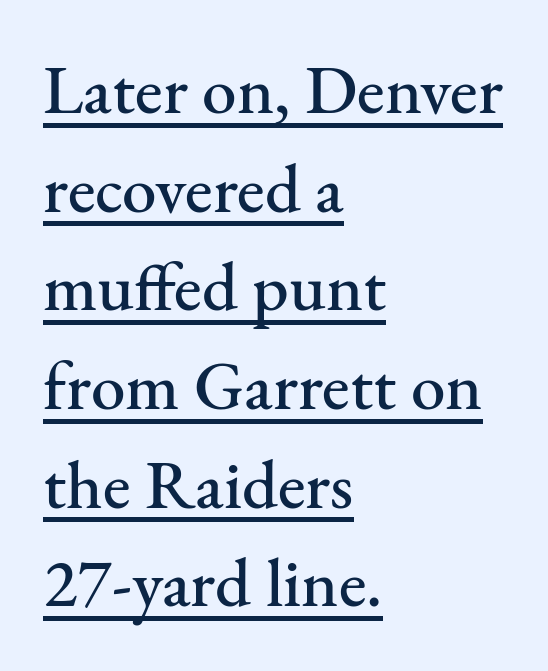
The image shows 69 px serif type, upright; set left-aligned, normal line spacing (1.43x), normal letter spacing, underlined; medium stroke contrast and a small x-height.
